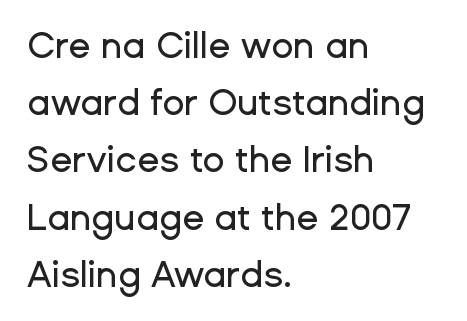
Proportional: the letters do not fall into vertical columns. Is there any slant? The stems are plumb. In terms of letterform style, serifs are entirely absent. Letters rest on an invisible, unmarked baseline. Observe the ordinary spacing: letters are neighbours, not strangers. Caption: multi-line text, flush left, ragged right.
